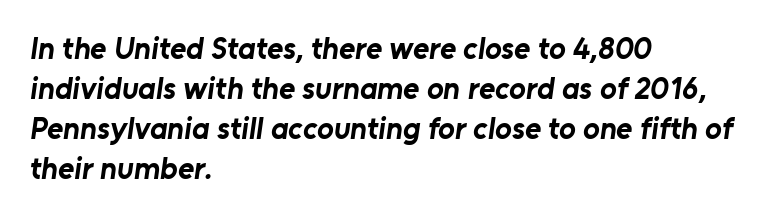
Q: Is the text bold? A: Yes.
Q: Is the typeface a serif or a sans-serif typeface? A: Sans-serif.
Q: Is the text underlined? A: No.
Q: How is the paragraph aligned? A: Left-aligned.
Q: Is the spacing between letters normal or unusually wide? A: Normal.
Q: Is the spacing between lines tight, normal or loose? A: Normal.
Q: Width (condensed, normal, or wide)? A: Normal.
Q: Stroke contrast? A: Low.
Q: x-height? A: Medium.
Q: Monospaced? A: No.
